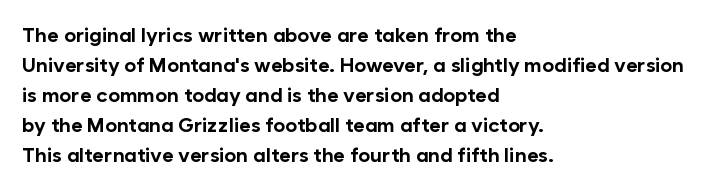
Q: Is the text bold? A: Yes.
Q: Is the text italic (slanted)? A: No, it is upright.
Q: Is the text underlined? A: No.
Q: How is the paragraph aligned? A: Left-aligned.
Q: Is the spacing between letters normal or unusually wide? A: Normal.
Q: Is the spacing between lines tight, normal or loose? A: Normal.
